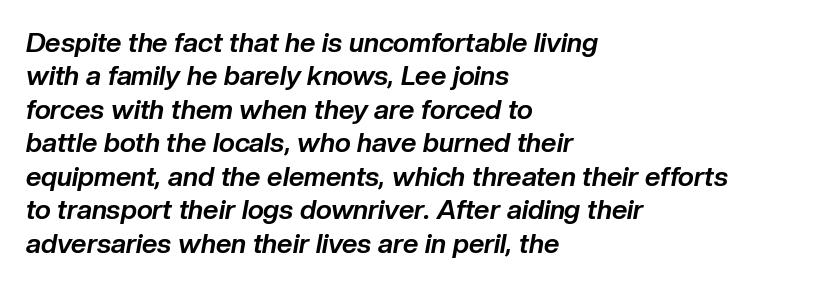
Every letter is thick-stroked: bold, no question. These lines keep a tight, regular rhythm from letter to letter. Compared with a centered layout, this one pins lines to the left instead. The strip under each line holds only bare page.
